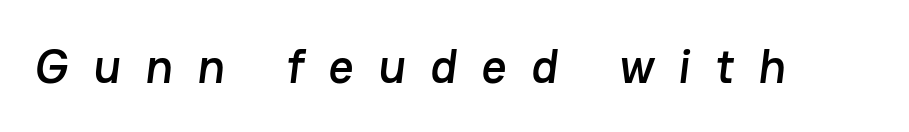
Q: Is the typeface a serif or a sans-serif typeface? A: Sans-serif.
Q: Is the text underlined? A: No.
Q: Is the spacing between letters normal or unusually wide? A: Unusually wide.
Q: Width (condensed, normal, or wide)? A: Normal.
Q: Stroke contrast? A: Low.
Q: x-height? A: Medium.
Q: Monospaced? A: No.
